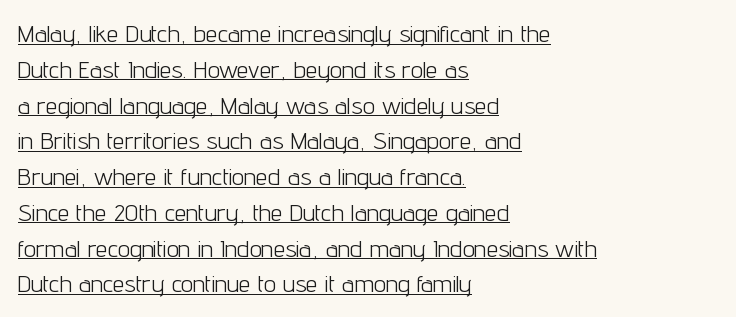
Q: Is the text bold? A: No.
Q: Is the text italic (slanted)? A: No, it is upright.
Q: Is the text underlined? A: Yes.
Q: How is the paragraph aligned? A: Left-aligned.
Q: Is the spacing between letters normal or unusually wide? A: Normal.
Q: Is the spacing between lines tight, normal or loose? A: Normal.
